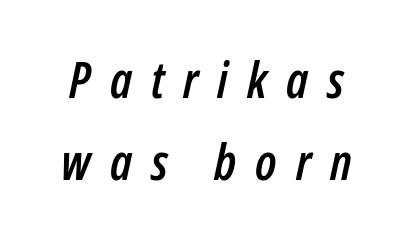
The image shows 50 px condensed type, italic (leaning right); set normal line spacing (1.64x), unusually wide letter spacing (+0.38 em), not underlined; low stroke contrast and a medium x-height.
